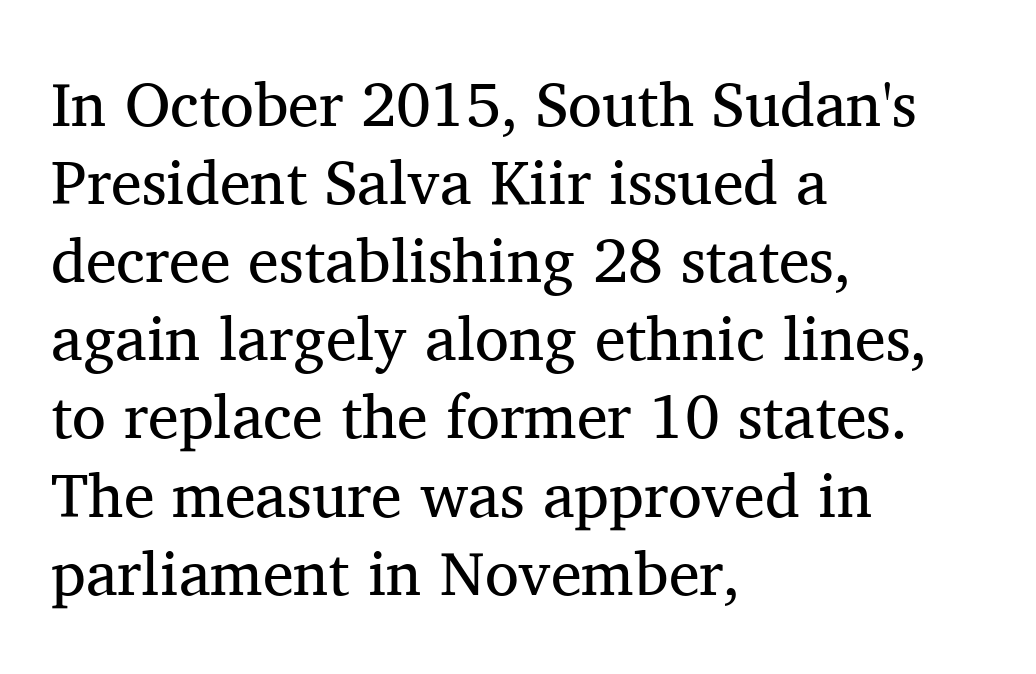
Q: Is the text bold? A: No.
Q: Is the text italic (slanted)? A: No, it is upright.
Q: Is the typeface a serif or a sans-serif typeface? A: Serif.
Q: Is the text underlined? A: No.
Q: How is the paragraph aligned? A: Left-aligned.
Q: Is the spacing between letters normal or unusually wide? A: Normal.
Q: Is the spacing between lines tight, normal or loose? A: Normal.
Q: Width (condensed, normal, or wide)? A: Normal.
Q: Stroke contrast? A: Medium.
Q: x-height? A: Medium.
Q: Monospaced? A: No.
